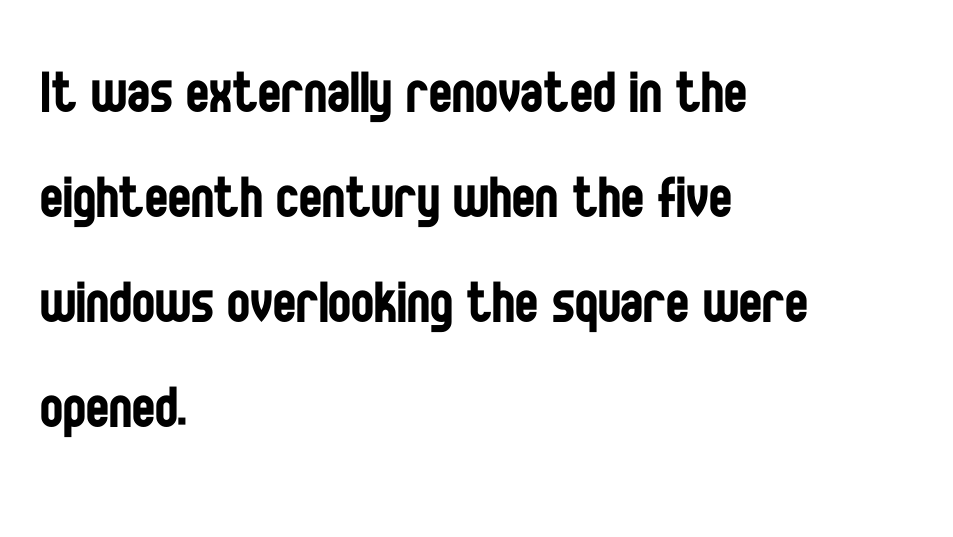
Alignment: flush left. Letters rest on an invisible, unmarked baseline. Is the type heavy? It reads as light-to-regular instead. A normal amount of white space separates one row of letters from the next. Does the lettering tilt? It doesn't — this is upright. Is this a fixed-width face? No — the glyphs have proportional, varying widths.
